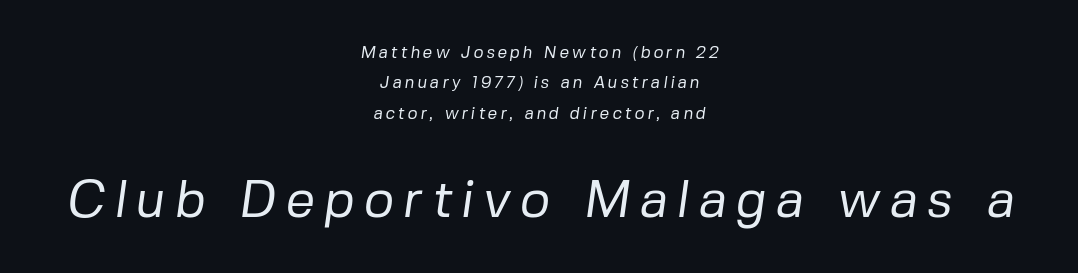
Q: Is the text bold? A: No.
Q: Is the typeface a serif or a sans-serif typeface? A: Sans-serif.
Q: Is the text underlined? A: No.
Q: How is the paragraph aligned? A: Centered.
Q: Which block of text is set in a larger size, the first (top) or the second (bottom)? A: The second (bottom) one.
Q: Width (condensed, normal, or wide)? A: Normal.
Q: Stroke contrast? A: Low.
Q: x-height? A: Medium.
Q: Monospaced? A: No.
